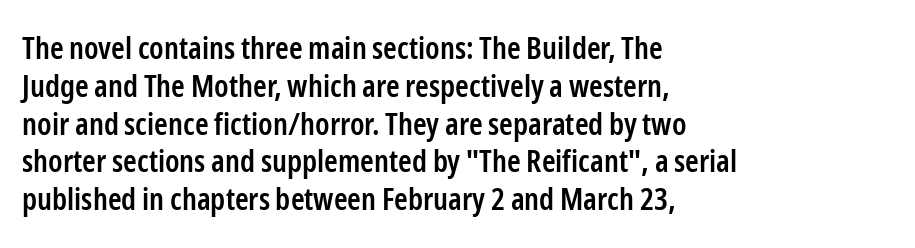
In CSS terms this would be text-align: left. The axis of the letterforms is exactly vertical. A semibold gives these letters moderate extra thickness, short of bold. Is this a fixed-width face? No — the glyphs have proportional, varying widths.
